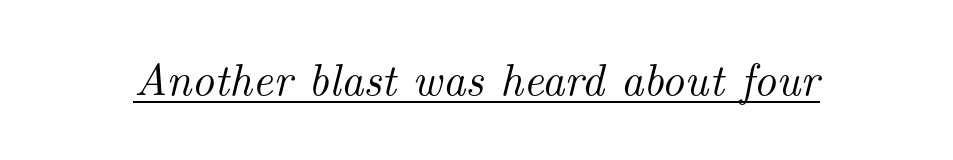
Q: Is the text italic (slanted)? A: Yes, it leans right by about 14 degrees.
Q: Is the typeface a serif or a sans-serif typeface? A: Serif.
Q: Is the text underlined? A: Yes.
Q: Is the spacing between letters normal or unusually wide? A: Normal.
Q: Width (condensed, normal, or wide)? A: Normal.
Q: Stroke contrast? A: Medium.
Q: x-height? A: Small.
Q: Monospaced? A: No.
